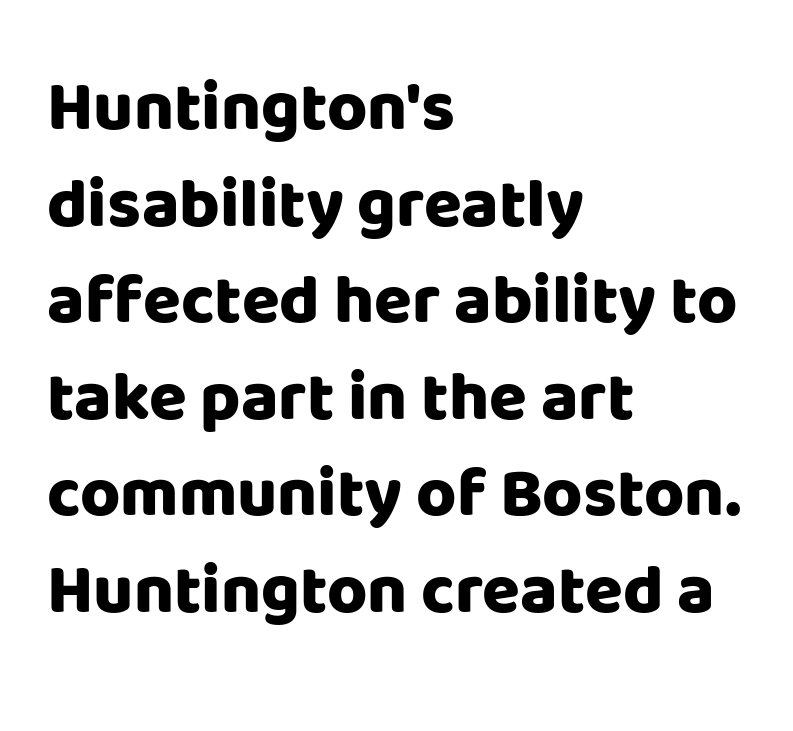
The axis of the letterforms is exactly vertical. In CSS terms this would be text-align: left. Heavy-handed strokes throughout: this text is bold. Horizontal bands of white between lines are of average thickness.
